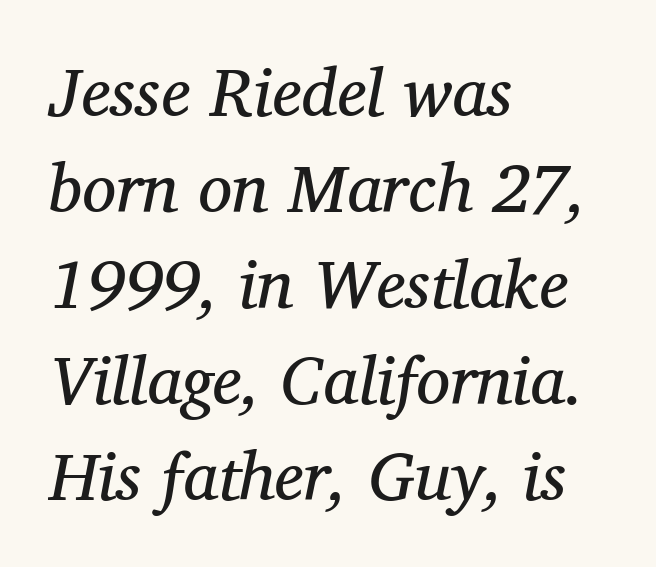
Weight: not bold — regular or lighter. Check the space under the baseline: it is left empty. Line beginnings align vertically; line endings do not. The passage shown has conventional tracking throughout.
